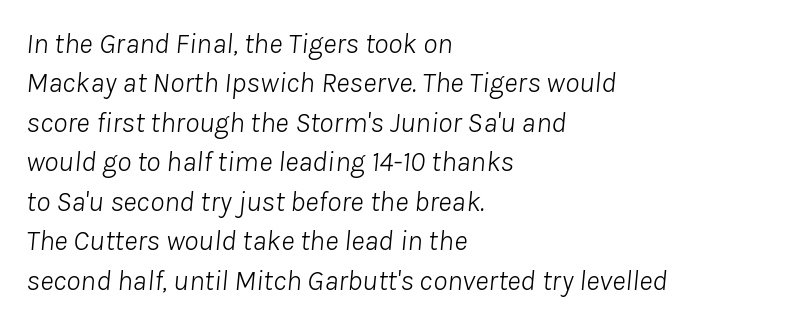
The image shows 29 px light type, italic (leaning right); set left-aligned, normal line spacing (1.36x), normal letter spacing, not underlined; low stroke contrast and a medium x-height.
